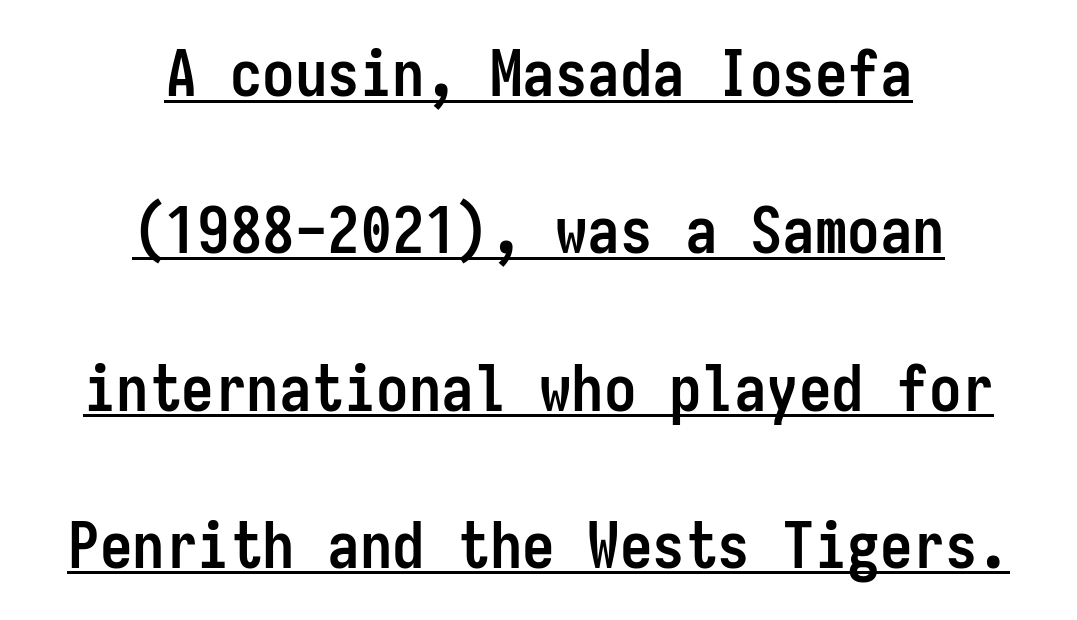
{"serif": "no", "italic": "no", "bold": "yes", "weight": "semibold", "width": "condensed", "stroke_contrast": "low", "x_height": "medium", "monospaced": "yes", "underline": "yes", "align": "center", "line_spacing": "loose", "line_spacing_ratio": 2.42, "letter_spacing": "normal", "letter_spacing_em": 0.0, "glyph_px": 65}
